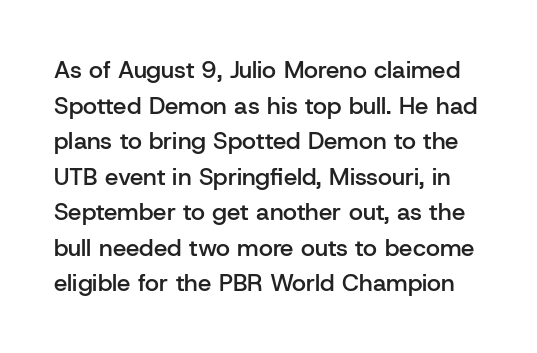
{"italic": "no", "bold": "semi", "underline": "no", "line_spacing": "normal", "line_spacing_ratio": 1.48, "letter_spacing": "normal", "letter_spacing_em": 0.0, "glyph_px": 24}
